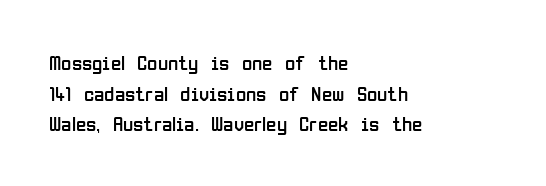
{"italic": "no", "bold": "no", "underline": "no", "align": "left", "line_spacing": "normal", "line_spacing_ratio": 1.46, "letter_spacing": "normal", "letter_spacing_em": 0.0, "glyph_px": 21}
